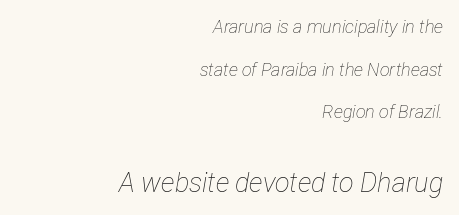
{"italic": "yes", "lean": "right", "slant_degrees": 12, "bold": "no", "underline": "no", "align": "right", "line_spacing": "loose", "line_spacing_ratio": 2.37, "letter_spacing": "normal", "letter_spacing_em": 0.0, "larger_block": "second", "size_ratio": 1.5, "glyph_px": 27}
